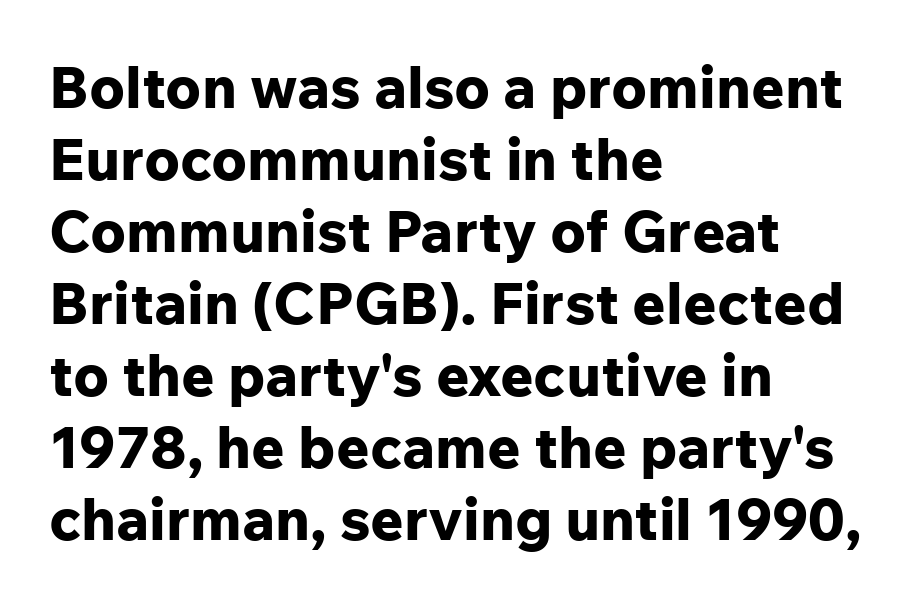
The image shows 58 px bold sans-serif type, upright; set left-aligned, line spacing 1.24x, normal letter spacing, not underlined; low stroke contrast and a medium x-height.
